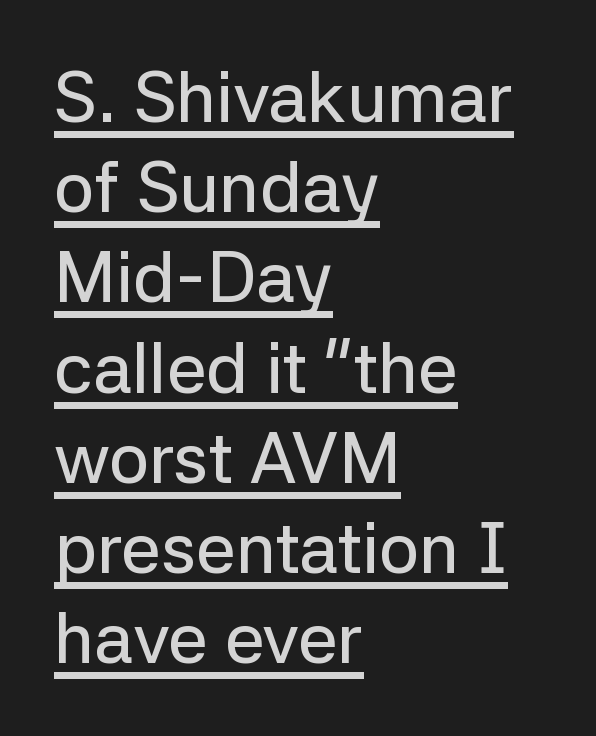
The image shows 71 px sans-serif type, upright; set left-aligned, normal line spacing (1.27x), normal letter spacing, underlined; low stroke contrast and a medium x-height.
